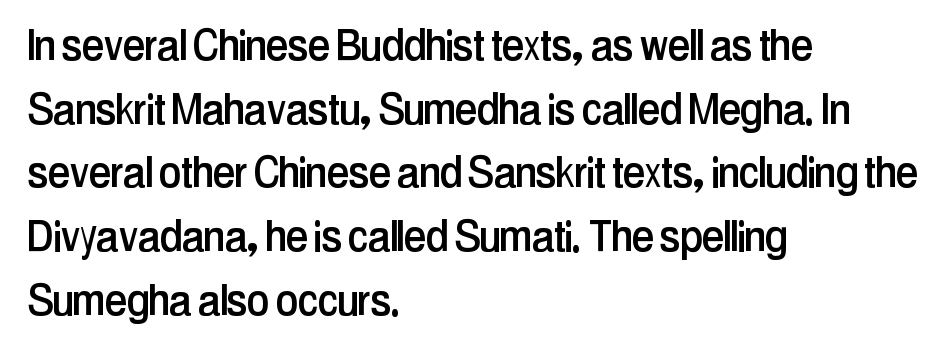
Has an underline been added? It has not. These lines are rendered in a variable-pitch font. The passage shown stacks its lines at a standard gap. Note: no serifs on the glyphs. This sample uses an upright cut, with every glyph sitting square on the baseline. Honestly, the letter spacing is just normal — you wouldn't notice it.
